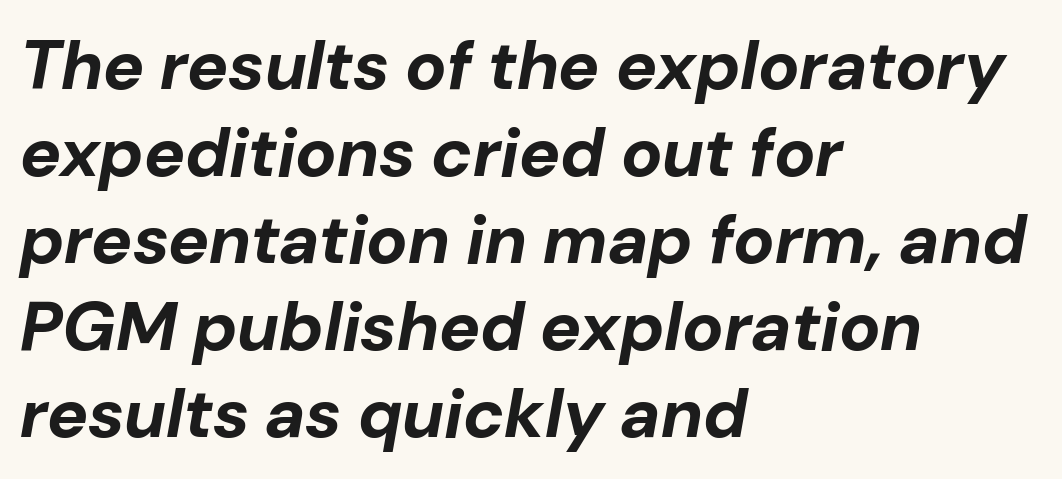
Just letters on the line, the space beneath them empty. Baseline-to-baseline distance is the conventional proportion of letter height. How heavy is the stroke? Heavy — this is a bold. These lines are rendered in a variable-pitch font. Each line starts at the same left margin while the right side varies.
